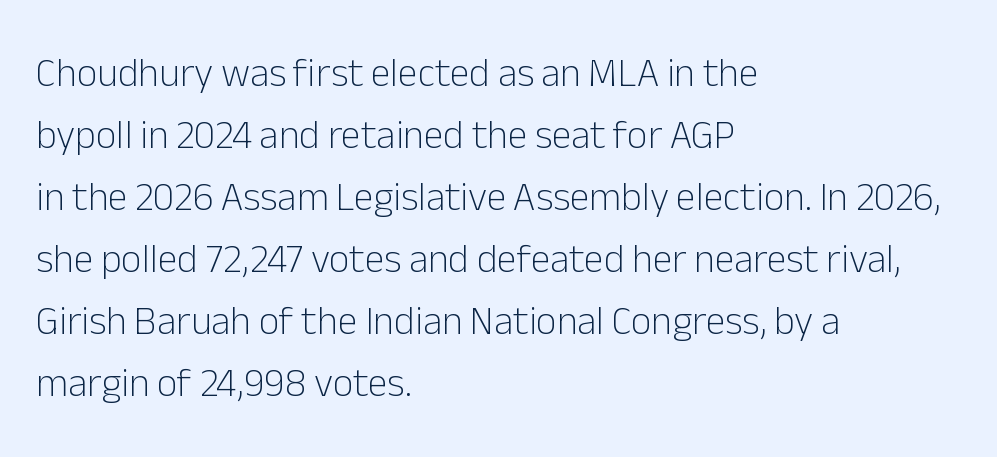
The passage shown is not underscored anywhere. These glyphs show unthickened strokes, regular width or finer. Vertical strokes here are truly vertical. Varying glyph widths throughout — classic text-font behaviour. Letterform terminals end flat and unadorned throughout the passage.
